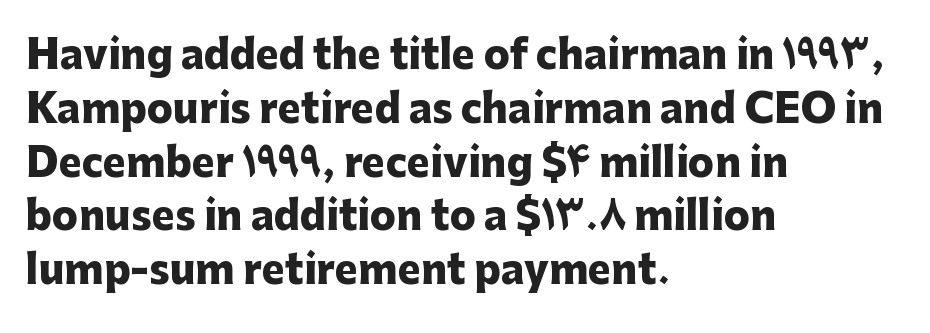
Q: Is the text bold? A: Yes.
Q: Is the text italic (slanted)? A: No, it is upright.
Q: Is the typeface a serif or a sans-serif typeface? A: Sans-serif.
Q: Is the text underlined? A: No.
Q: How is the paragraph aligned? A: Left-aligned.
Q: Is the spacing between letters normal or unusually wide? A: Normal.
Q: Is the spacing between lines tight, normal or loose? A: Normal.
Q: Width (condensed, normal, or wide)? A: Normal.
Q: Stroke contrast? A: Low.
Q: x-height? A: Medium.
Q: Monospaced? A: No.
